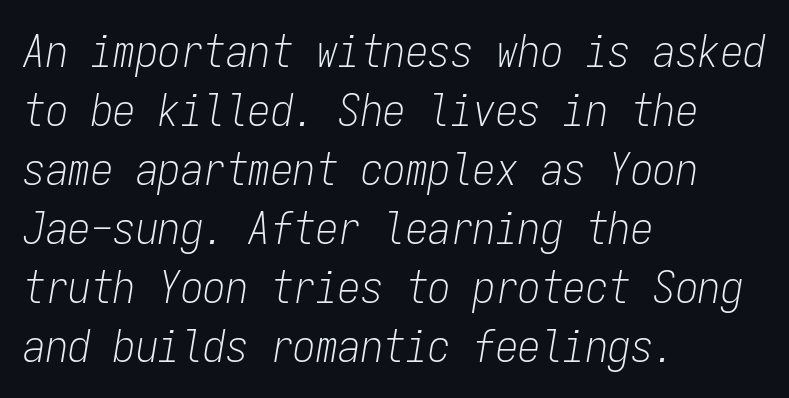
Italic: yes, the glyphs are oblique. The rows are spaced the way most documents space them. Underline: absent. Stem width sits at or under what a default text font uses.
